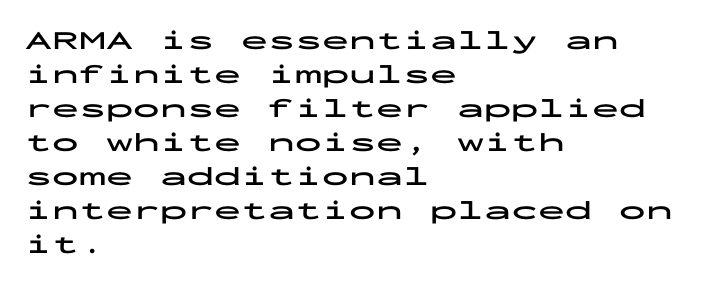
Q: Is the text bold? A: Yes.
Q: Is the text italic (slanted)? A: No, it is upright.
Q: Is the text underlined? A: No.
Q: How is the paragraph aligned? A: Left-aligned.
Q: Is the spacing between letters normal or unusually wide? A: Normal.
Q: Is the spacing between lines tight, normal or loose? A: Normal.
